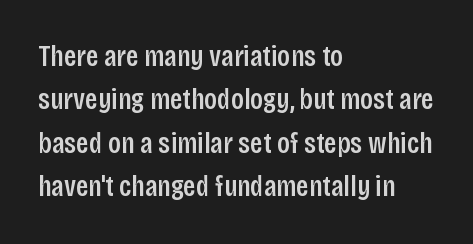
The vertical gap from one line to the next is medium. The type family on display is of the sans-serif kind. Caption: standard tracking, unaltered. As a designer I'd log this as weight 600, semibold.
